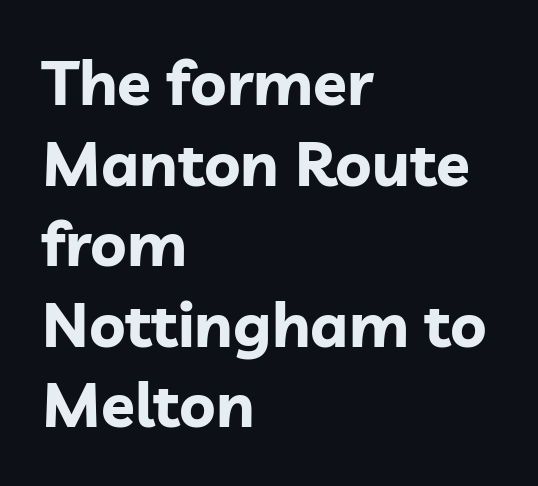
{"serif": "no", "italic": "no", "bold": "yes", "weight": "bold", "width": "normal", "stroke_contrast": "low", "x_height": "medium", "monospaced": "no", "underline": "no", "align": "left", "line_spacing": "normal", "line_spacing_ratio": 1.3, "letter_spacing": "normal", "letter_spacing_em": 0.0, "glyph_px": 62}
